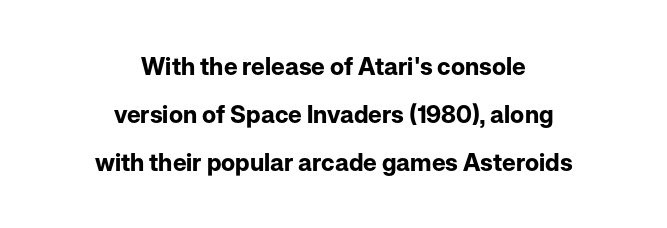
The image shows 24 px bold type, upright; set centered, loose line spacing (1.99x), normal letter spacing, not underlined.
